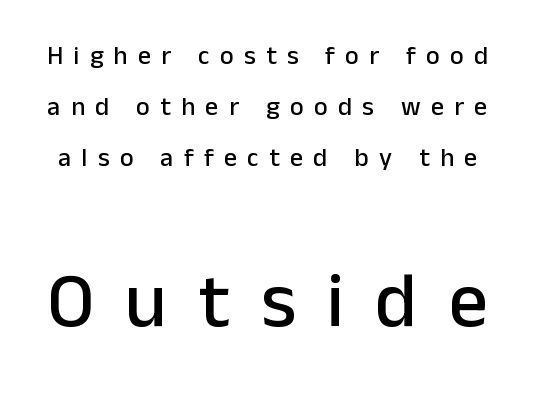
{"serif": "no", "italic": "no", "width": "normal", "stroke_contrast": "low", "x_height": "medium", "monospaced": "no", "underline": "no", "line_spacing": "loose", "line_spacing_ratio": 1.96, "letter_spacing": "wide", "letter_spacing_em": 0.4, "larger_block": "second", "size_ratio": 3.0, "glyph_px": 78}
